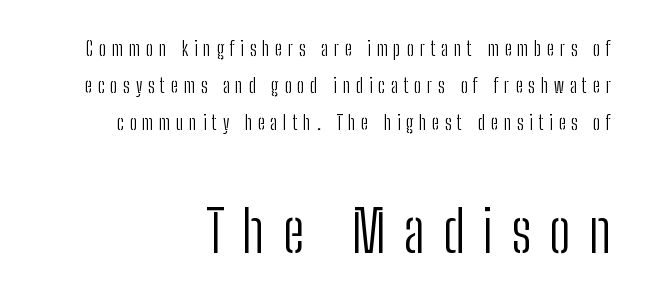
The image shows 58 px light, condensed sans-serif type, upright; set right-aligned, loose line spacing (1.95x), unusually wide letter spacing (+0.31 em), not underlined; the second (bottom) block is 3.05x larger; low stroke contrast and a medium x-height.
